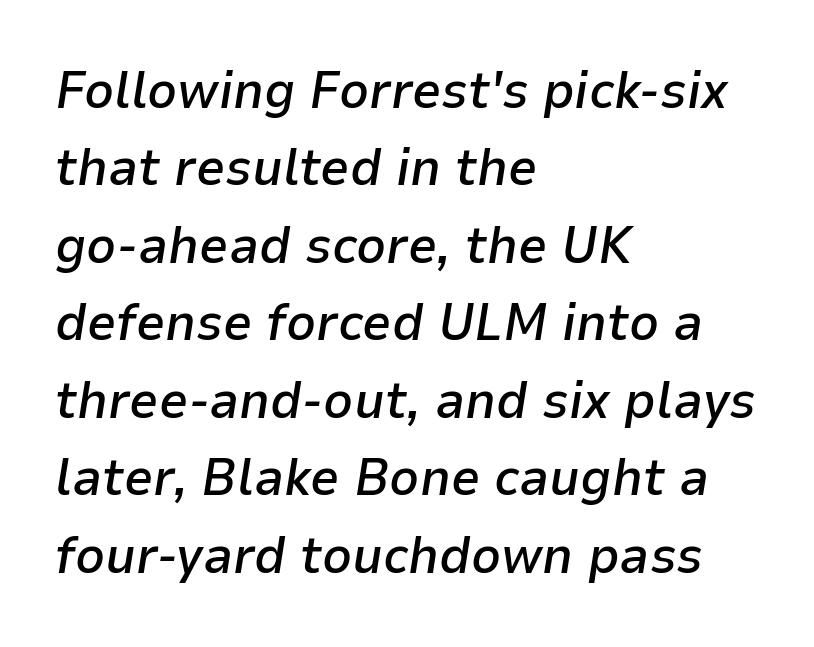
Q: Is the text bold? A: Semi-bold.
Q: Is the text italic (slanted)? A: Yes, it leans right by about 9 degrees.
Q: Is the text underlined? A: No.
Q: How is the paragraph aligned? A: Left-aligned.
Q: Is the spacing between letters normal or unusually wide? A: Normal.
Q: Is the spacing between lines tight, normal or loose? A: Normal.
Q: Width (condensed, normal, or wide)? A: Normal.
Q: Stroke contrast? A: Low.
Q: x-height? A: Medium.
Q: Monospaced? A: No.
